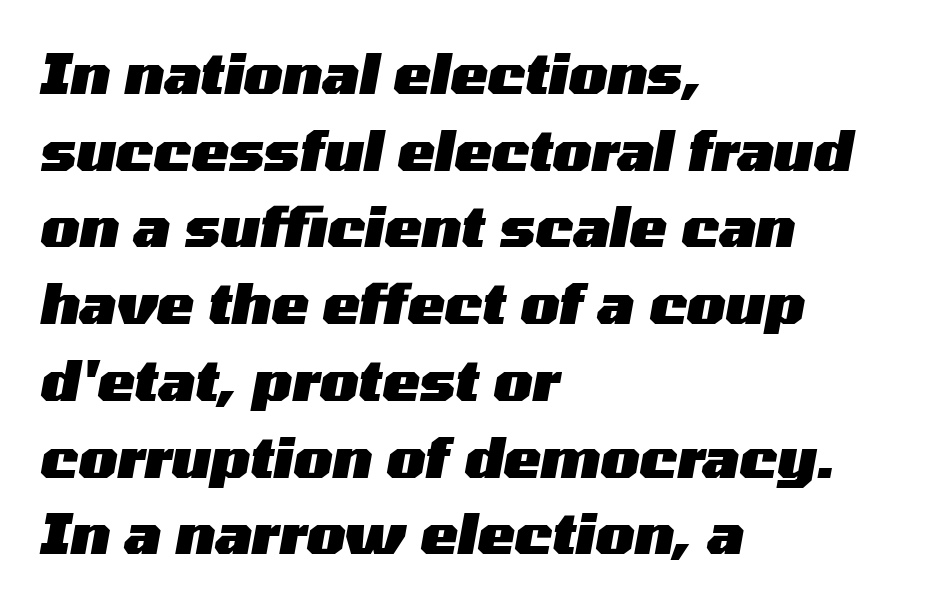
{"italic": "yes", "lean": "right", "slant_degrees": 10, "bold": "yes", "weight": "heavy", "width": "wide", "stroke_contrast": "medium", "x_height": "medium", "monospaced": "no", "underline": "no", "align": "left", "line_spacing": "normal", "line_spacing_ratio": 1.37, "letter_spacing": "normal", "letter_spacing_em": 0.0, "glyph_px": 56}
